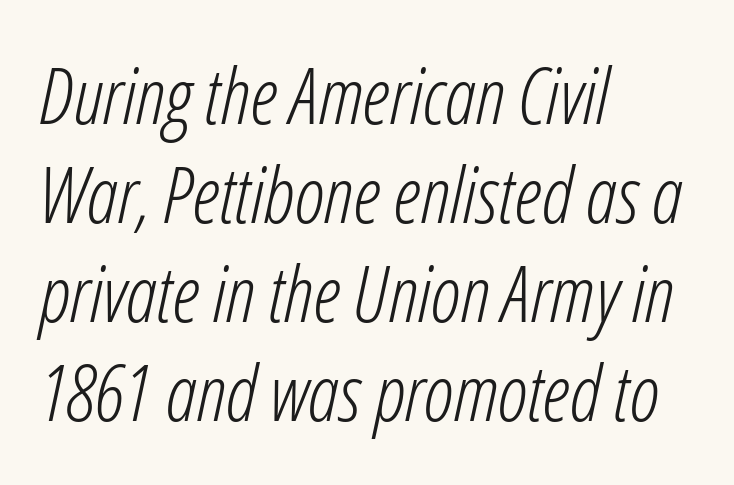
The image shows 78 px light, condensed type, italic (leaning right); set left-aligned, normal line spacing (1.27x), normal letter spacing, not underlined; low stroke contrast and a medium x-height.
